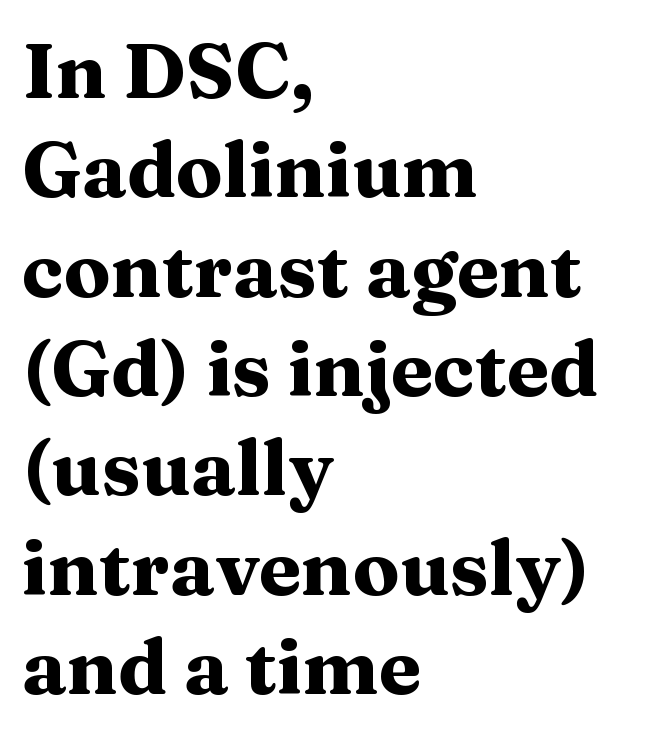
Characters follow at the spacing the type designer built in. Is the type bold? Yes — the strokes are clearly thick and heavy. Varying glyph widths throughout — classic text-font behaviour. The designer left line spacing at the default.
